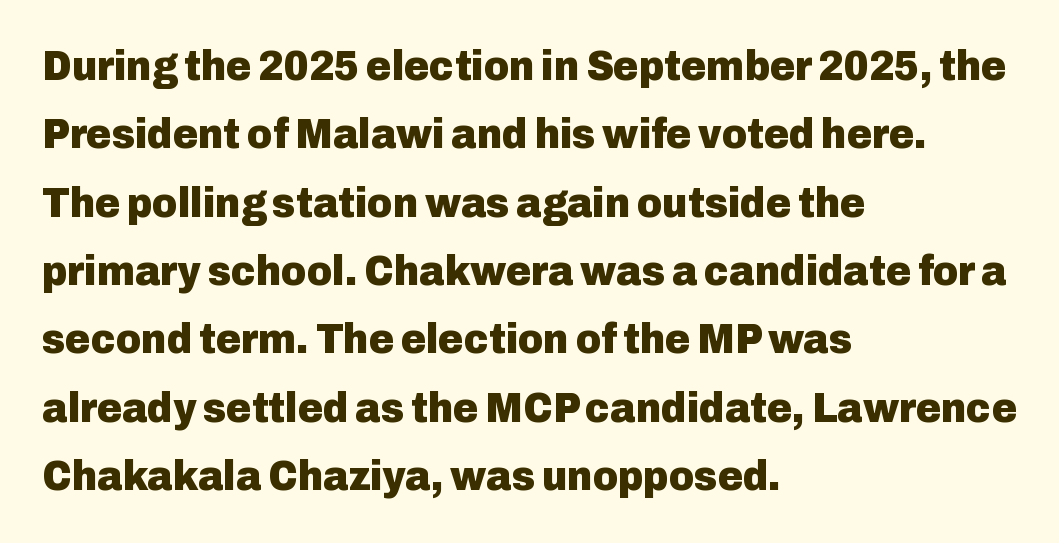
Glyph-to-glyph distance matches everyday printed text. Leftover space on each line is placed entirely after the last word. Do the characters align in a grid? No, the font is proportional. Look at the stroke-to-counter ratio: heavy, a bold. This is roman type, the default non-slanted kind.
